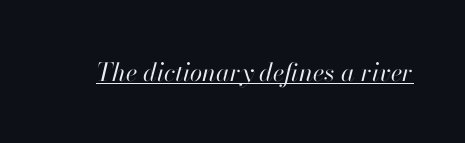
The image shows 25 px text type, italic (leaning right); set normal letter spacing, underlined.
